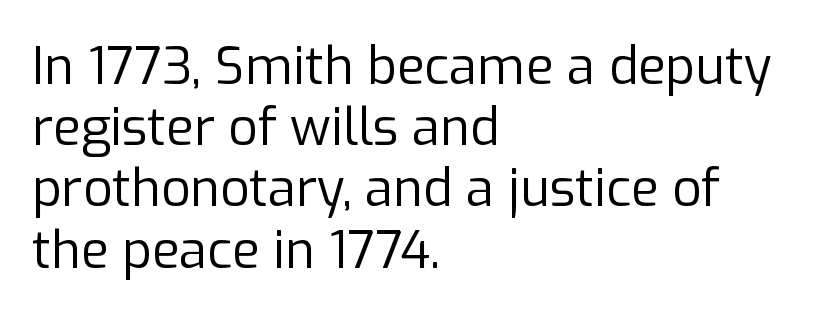
The image shows 51 px regular-weight sans-serif type, upright; set left-aligned, line spacing 1.2x, normal letter spacing, not underlined; low stroke contrast and a medium x-height.
